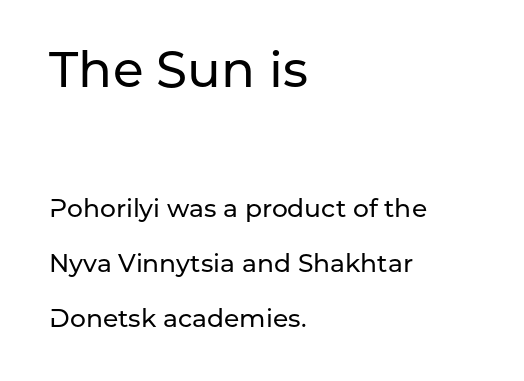
You get the large type first, then a drop to smaller type. Upright lettering throughout. Left-aligned paragraph, ragged on the right. These lines are rendered in a variable-pitch font.
